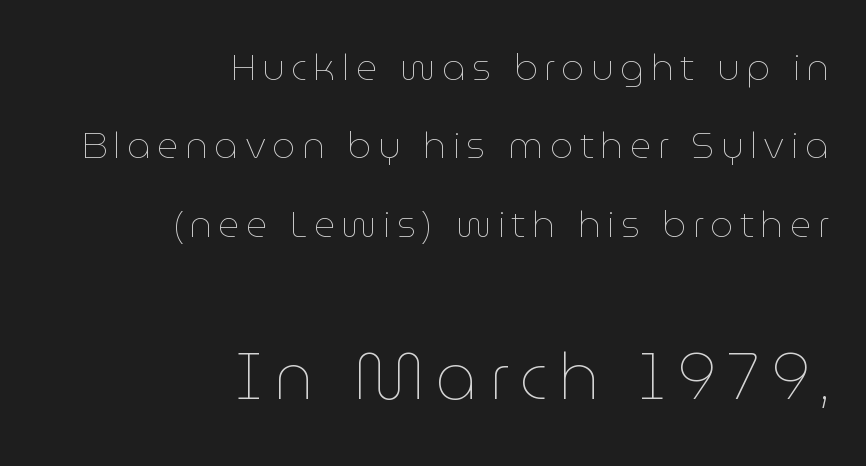
The image shows 65 px thin type, upright; set right-aligned, loose line spacing (2.12x), not underlined; the second (bottom) block is 1.76x larger; low stroke contrast and a medium x-height.
